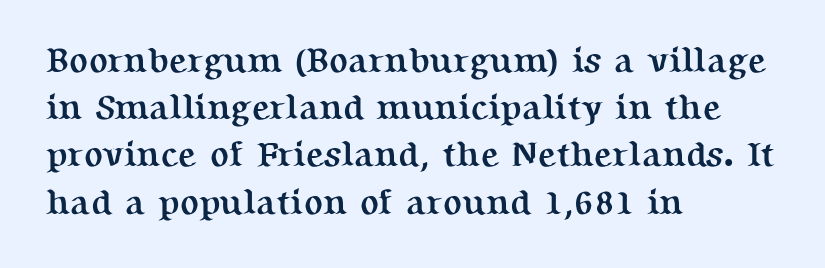
{"serif": "yes", "italic": "no", "bold": "yes", "weight": "semibold", "width": "normal", "stroke_contrast": "medium", "x_height": "medium", "monospaced": "no", "underline": "no", "align": "left", "line_spacing": "normal", "line_spacing_ratio": 1.35, "letter_spacing": "normal", "letter_spacing_em": 0.0, "glyph_px": 35}
